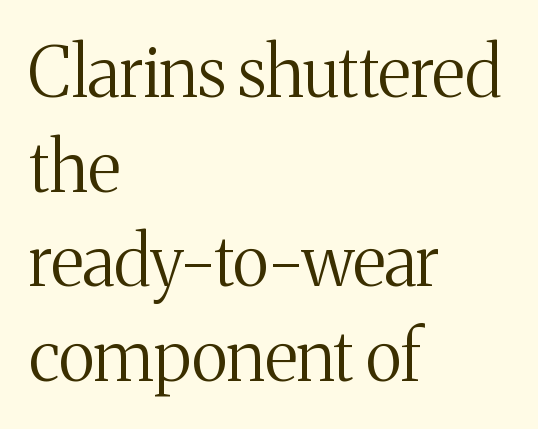
Q: Is the text bold? A: No.
Q: Is the text italic (slanted)? A: No, it is upright.
Q: Is the typeface a serif or a sans-serif typeface? A: Serif.
Q: Is the text underlined? A: No.
Q: How is the paragraph aligned? A: Left-aligned.
Q: Is the spacing between letters normal or unusually wide? A: Normal.
Q: Is the spacing between lines tight, normal or loose? A: Normal.
Q: Width (condensed, normal, or wide)? A: Normal.
Q: Stroke contrast? A: Medium.
Q: x-height? A: Medium.
Q: Monospaced? A: No.
